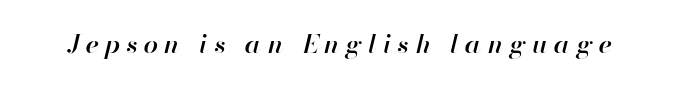
The font's italic variant was chosen for this text. Type without underlining. As a designer I'd log this as weight 600, semibold. Here the glyphs are tracked loosely, breaking word shapes into spaced letters.
